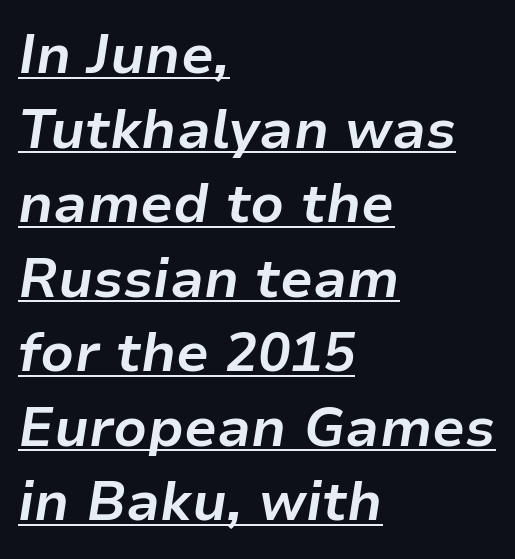
{"italic": "yes", "lean": "right", "slant_degrees": 9, "bold": "yes", "weight": "bold", "width": "normal", "stroke_contrast": "low", "x_height": "medium", "monospaced": "no", "underline": "yes", "align": "left", "line_spacing": "normal", "line_spacing_ratio": 1.38, "letter_spacing": "normal", "letter_spacing_em": 0.0, "glyph_px": 54}
